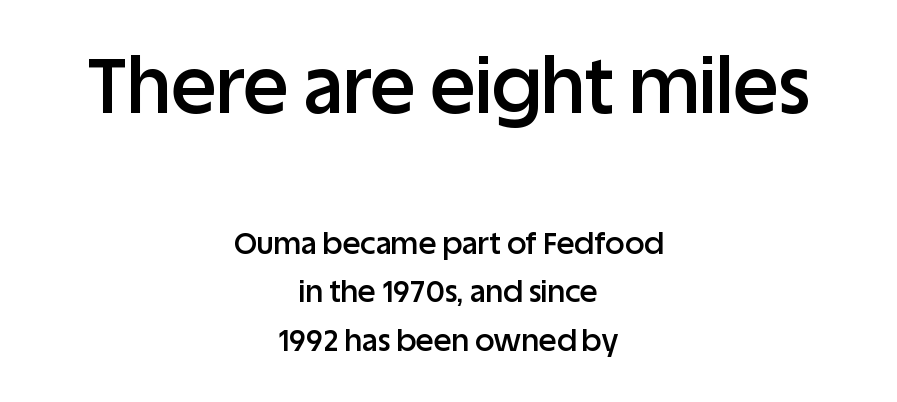
If you drew a line through each stem, it would be perfectly vertical. Letter spacing: default. The designer gave the opening block more size than the closing block. Rows of type keep a routine distance in the vertical direction. Just letters on the line, the space beneath them empty. Proportional: the letters do not fall into vertical columns.
